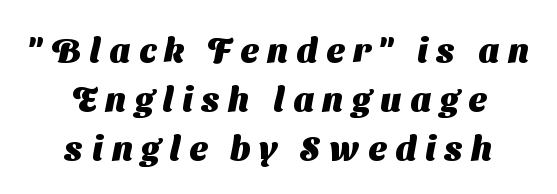
{"serif": "no", "bold": "yes", "weight": "heavy", "width": "normal", "stroke_contrast": "medium", "x_height": "medium", "monospaced": "no", "underline": "no", "align": "center", "line_spacing": "normal", "line_spacing_ratio": 1.44, "letter_spacing": "wide", "letter_spacing_em": 0.26, "glyph_px": 34}
